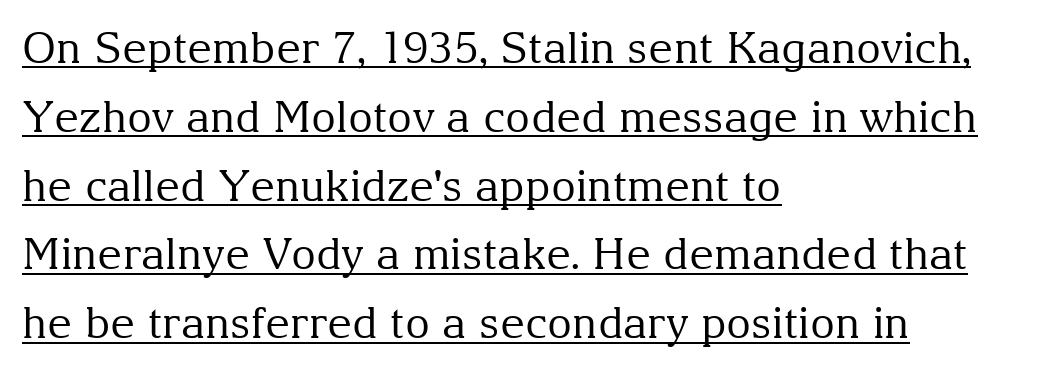
One glance says typical: line gaps are just what's usual. Italic: no, the glyphs are upright roman. Compared with typical body copy, the letter spacing here is the same. Each letter keeps its own natural width here, so spacing adapts to shape. Horizontally, the lines are justified to the leading edge only.
